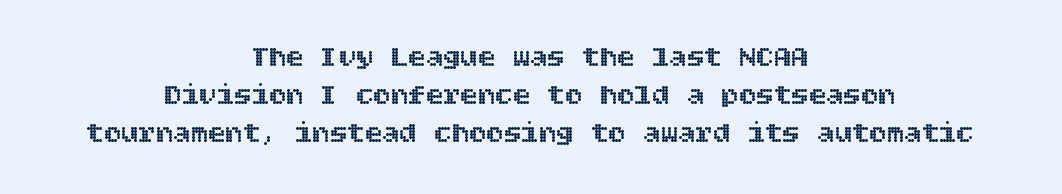
Horizontally, the lines are justified to the midpoint only. A typesetter would mark this as roman, not italic. Caption: standard tracking, unaltered. Whoever set this chose a conventional vertical rhythm. Clear beneath every line of the passage.
